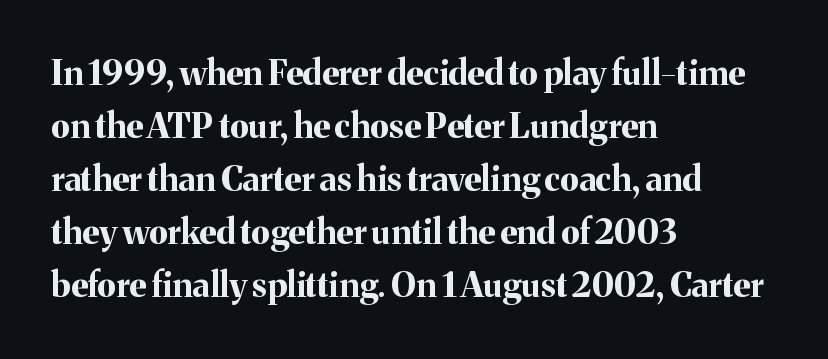
Q: Is the text bold? A: Yes.
Q: Is the text italic (slanted)? A: No, it is upright.
Q: Is the typeface a serif or a sans-serif typeface? A: Serif.
Q: Is the text underlined? A: No.
Q: How is the paragraph aligned? A: Left-aligned.
Q: Is the spacing between letters normal or unusually wide? A: Normal.
Q: Is the spacing between lines tight, normal or loose? A: Normal.
Q: Width (condensed, normal, or wide)? A: Normal.
Q: Stroke contrast? A: Medium.
Q: x-height? A: Medium.
Q: Monospaced? A: No.
